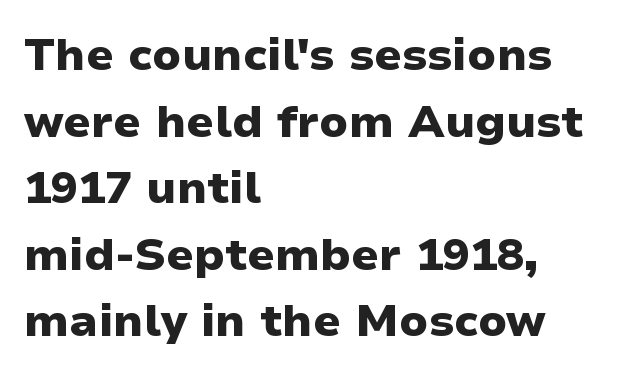
The image shows 45 px heavy sans-serif type, upright; set left-aligned, normal line spacing (1.48x), normal letter spacing, not underlined; low stroke contrast and a medium x-height.
